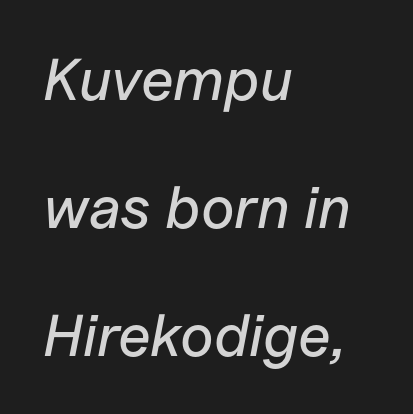
The passage is arranged the way most books set body copy — flush left. Varying glyph widths throughout — classic text-font behaviour. The face used here is rendered with its standard letterfit. Widely set lines give the paragraph a tall, airy silhouette. The specimen reads as italic at a glance. Decoration check: the copy has no underline.
